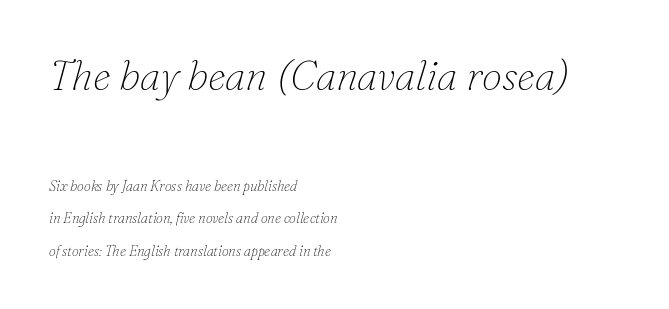
Think of a printed novel: that variable character pitch is what you see here. The type family on display is of the serif kind. Honestly, the rows look like they've been pulled way apart. Descenders hang freely into open space. The font's italic variant was chosen for this text. The letters sit at their default tracking, neither squeezed nor spread.
